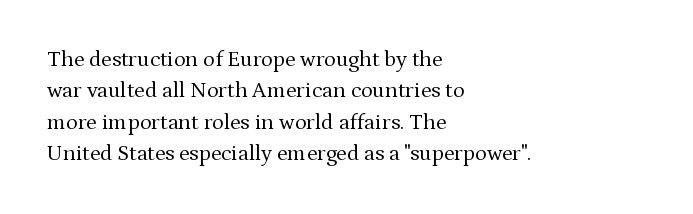
The line-height multiplier appears to be the usual default. The ragged edge is on the right, which tells us the setting is flush left. A typesetter would mark this as roman, not italic. This sample uses plain, unmodified letter spacing. No letter is thick-stroked: the sample isn't bold.
